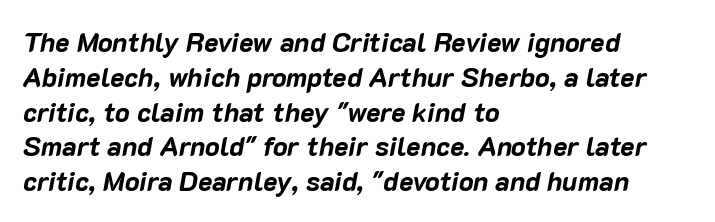
Q: Is the text bold? A: Yes.
Q: Is the text italic (slanted)? A: Yes, it leans right by about 10 degrees.
Q: Is the text underlined? A: No.
Q: How is the paragraph aligned? A: Left-aligned.
Q: Is the spacing between letters normal or unusually wide? A: Normal.
Q: Is the spacing between lines tight, normal or loose? A: Normal.
